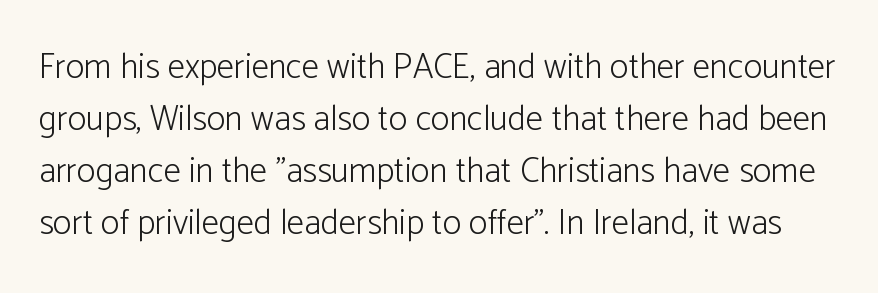
{"serif": "no", "italic": "no", "bold": "no", "weight": "light", "width": "normal", "stroke_contrast": "low", "x_height": "medium", "monospaced": "no", "underline": "no", "line_spacing": "normal", "line_spacing_ratio": 1.49, "letter_spacing": "normal", "letter_spacing_em": 0.0, "glyph_px": 35}
